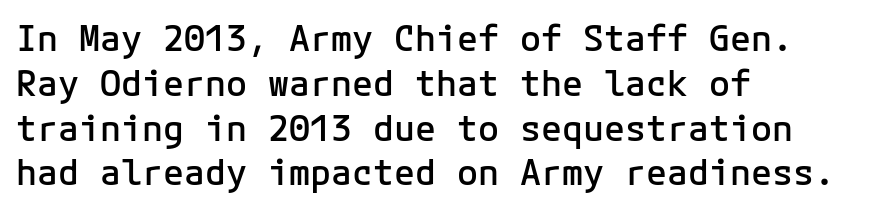
A semibold gives these letters moderate extra thickness, short of bold. Decoration check: the copy has no underline. The designer went with a sans here, leaving each stem footless. Reading down the column, the eye jumps a familiar distance to each next line.
